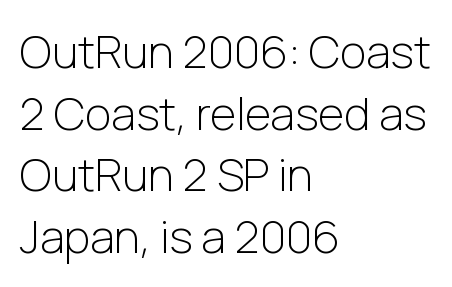
The image shows 45 px light sans-serif type, upright; set left-aligned, normal line spacing (1.37x), normal letter spacing, not underlined; low stroke contrast and a medium x-height.
